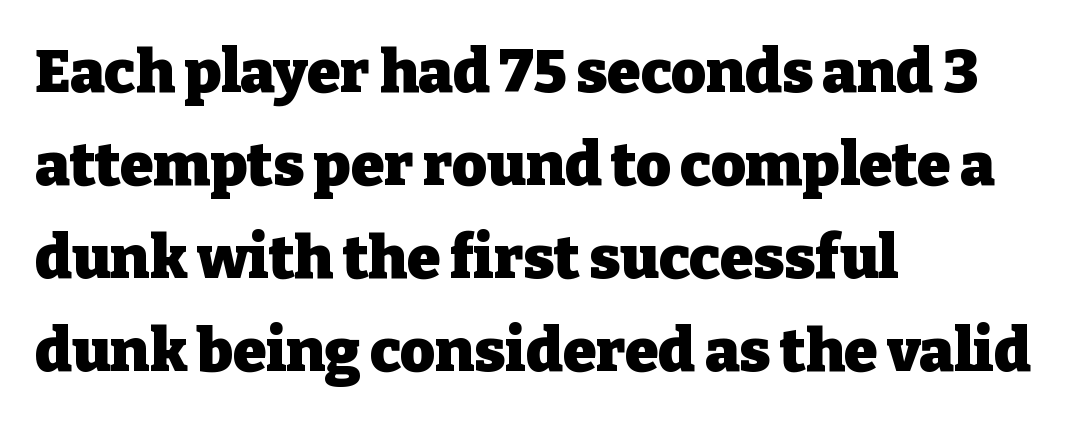
The image shows 60 px heavy serif type, upright; set left-aligned, normal line spacing (1.55x), normal letter spacing, not underlined; low stroke contrast and a medium x-height.
